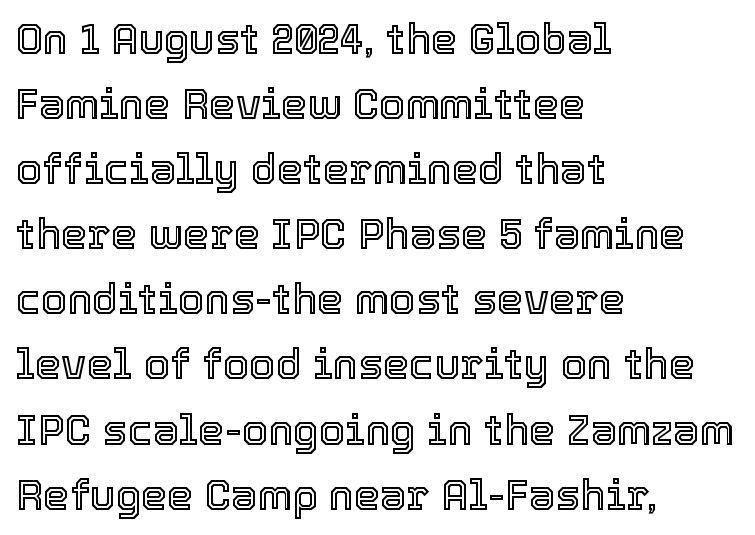
Character widths vary here, with narrow letters taking less room than wide ones. Upright lettering throughout. Vertical spacing — default. Caption: standard tracking, unaltered. The passage is arranged the way most books set body copy — flush left. The area under the type is left untouched.
